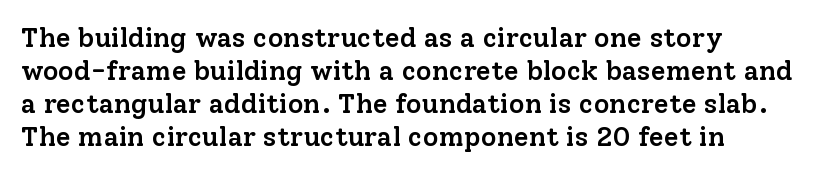
The compositor pushed each line to the left boundary. The space beneath each line is pristine and unruled. Moderately thickened strokes mark this as semibold type. Letter spacing: default. Quick note: not italic, upright.
